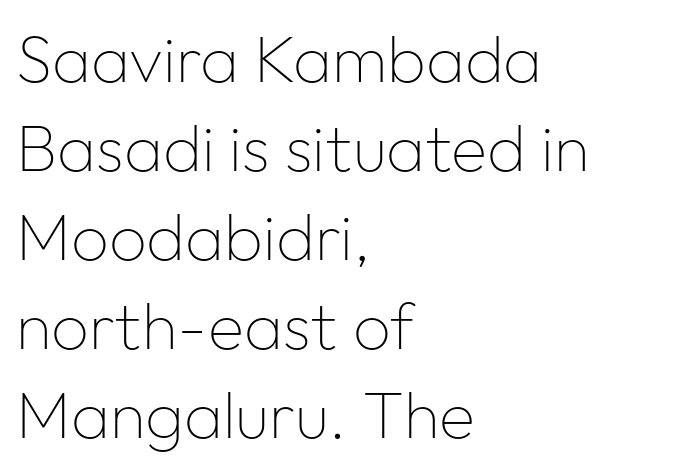
The image shows 66 px thin sans-serif type, upright; set left-aligned, normal line spacing (1.35x), normal letter spacing, not underlined; low stroke contrast and a medium x-height.
